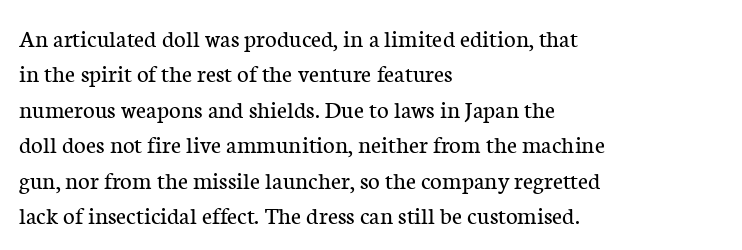
Plain, unruled lines of type. Is the type heavy? It reads as light-to-regular instead. Interline gaps are of average width in this sample. In terms of posture, this sample is upright. These lines are set flush left with a ragged right edge. Nothing unusual about the tracking: characters are spaced as the font intends.
